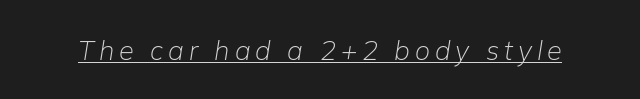
The image shows 27 px text type, italic (leaning right); set underlined.
